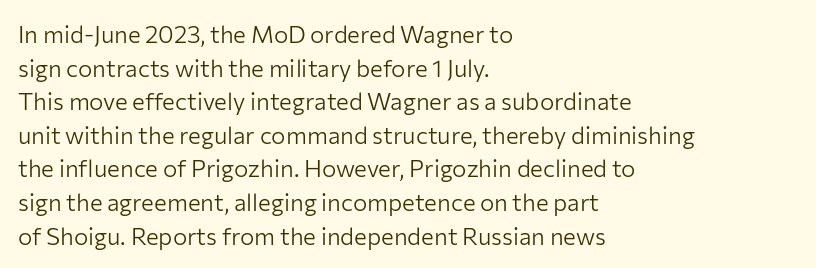
{"italic": "no", "bold": "no", "underline": "no", "align": "left", "line_spacing": "normal", "line_spacing_ratio": 1.4, "letter_spacing": "normal", "letter_spacing_em": 0.0, "glyph_px": 24}
